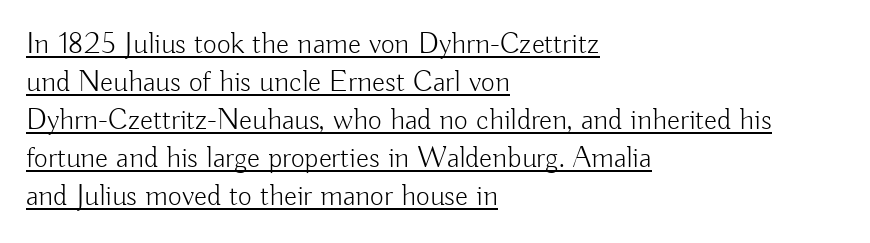
{"serif": "no", "italic": "no", "bold": "no", "weight": "light", "width": "normal", "stroke_contrast": "low", "x_height": "small", "monospaced": "no", "underline": "yes", "align": "left", "line_spacing": "normal", "line_spacing_ratio": 1.27, "letter_spacing": "normal", "letter_spacing_em": 0.0, "glyph_px": 30}
